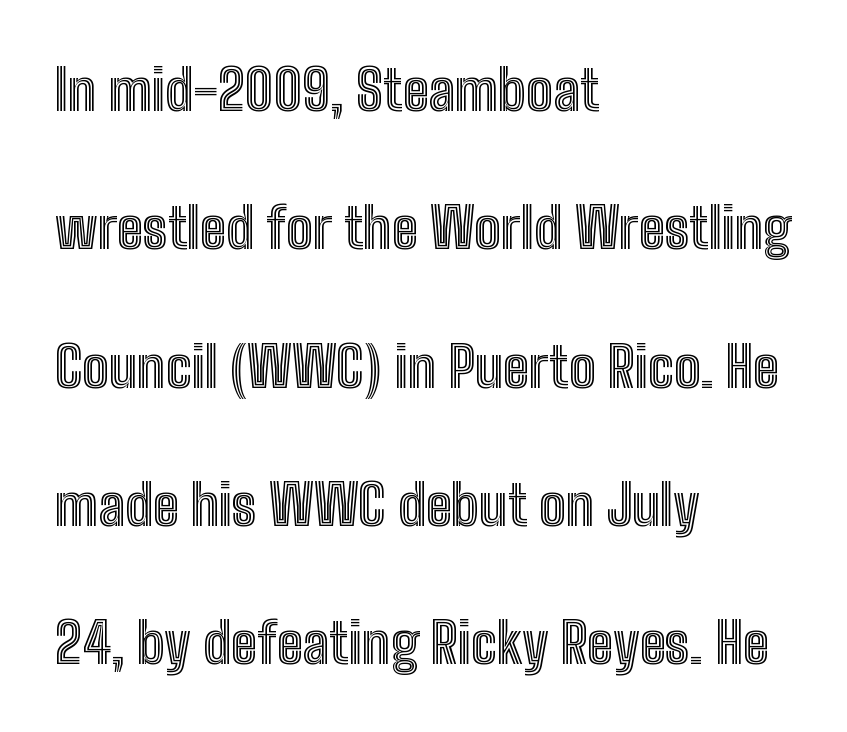
{"italic": "no", "width": "condensed", "x_height": "medium", "monospaced": "no", "underline": "no", "align": "left", "line_spacing": "loose", "line_spacing_ratio": 2.47, "letter_spacing": "normal", "letter_spacing_em": 0.0, "glyph_px": 56}
